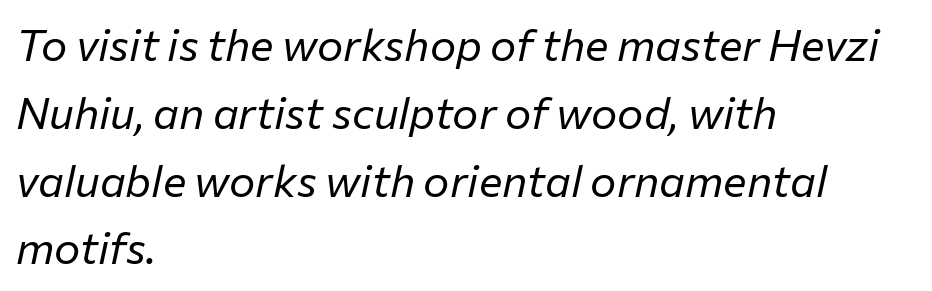
The image shows 44 px regular-weight type, italic (leaning right); set left-aligned, normal line spacing (1.54x), normal letter spacing, not underlined; low stroke contrast and a medium x-height.
